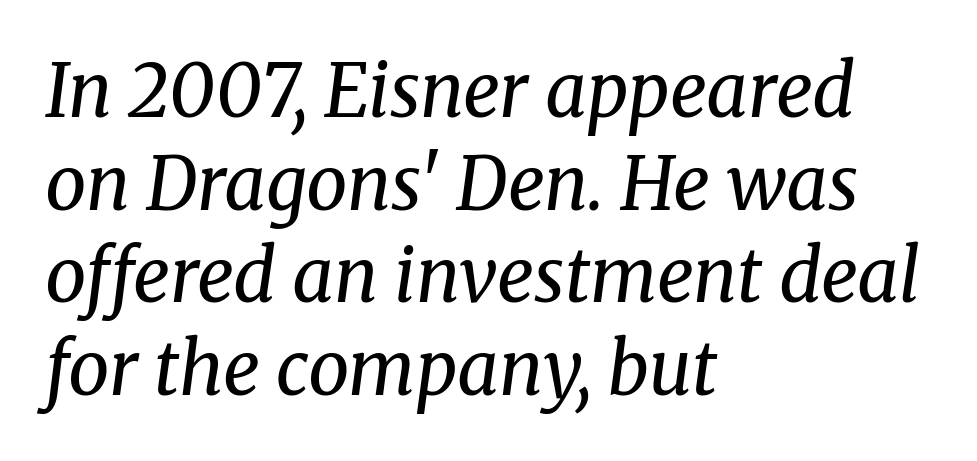
The image shows 73 px regular-weight serif type, italic (leaning right); set left-aligned, normal line spacing (1.27x), normal letter spacing, not underlined; medium stroke contrast and a medium x-height.
